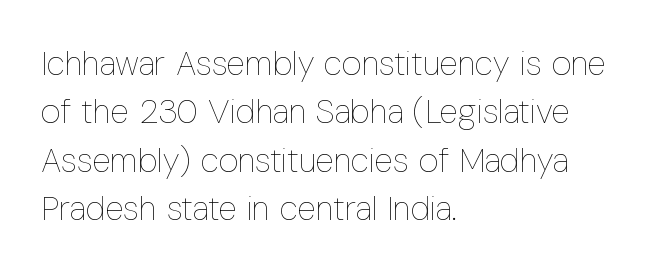
The image shows 34 px thin, condensed type, upright; set left-aligned, normal line spacing (1.42x), normal letter spacing, not underlined; low stroke contrast and a medium x-height.
